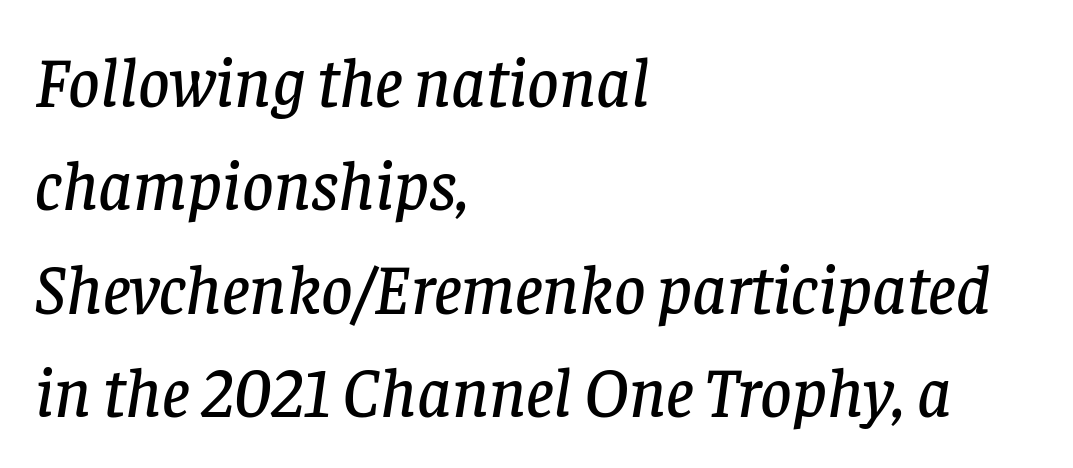
{"serif": "yes", "italic": "yes", "lean": "right", "slant_degrees": 8, "width": "normal", "stroke_contrast": "low", "x_height": "large", "monospaced": "no", "underline": "no", "align": "left", "line_spacing": "normal", "line_spacing_ratio": 1.5, "letter_spacing": "normal", "letter_spacing_em": 0.0, "glyph_px": 69}
